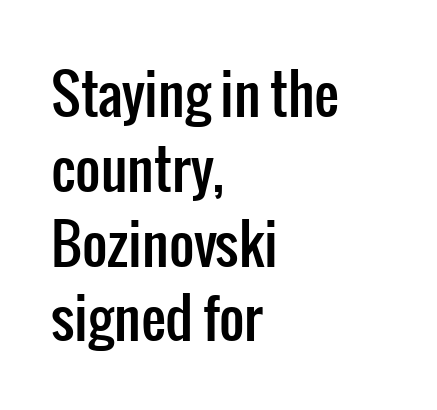
{"serif": "no", "italic": "no", "width": "condensed", "stroke_contrast": "low", "x_height": "medium", "monospaced": "no", "underline": "no", "align": "left", "line_spacing": "normal", "line_spacing_ratio": 1.36, "letter_spacing": "normal", "letter_spacing_em": 0.0, "glyph_px": 55}
